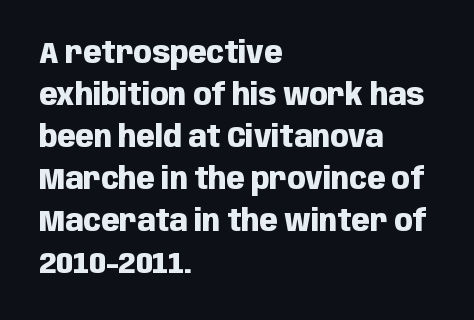
In CSS terms this would be text-align: left. This is sans-serif lettering, the kind often seen on screens and signage. Weight check: bold — yes, fully. Posture: vertical. Note the varied advance widths — an 'i' is clearly narrower than an 'm'. Here the glyphs are tracked normally, forming tight word shapes.
